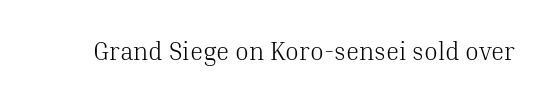
Q: Is the text bold? A: No.
Q: Is the text italic (slanted)? A: No, it is upright.
Q: Is the text underlined? A: No.
Q: Is the spacing between letters normal or unusually wide? A: Normal.
